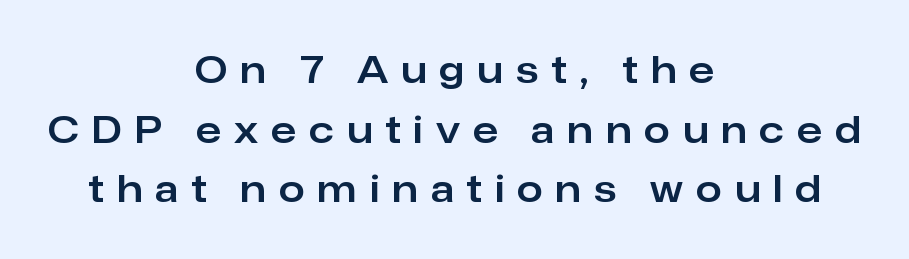
Looks like regular typesetting: each glyph gets only the width it needs. Notice how descenders clear the ascenders below comfortably — that's standard leading. The type is letterspaced generously, with wide tracking. These lines are centered, leaving both edges ragged.
